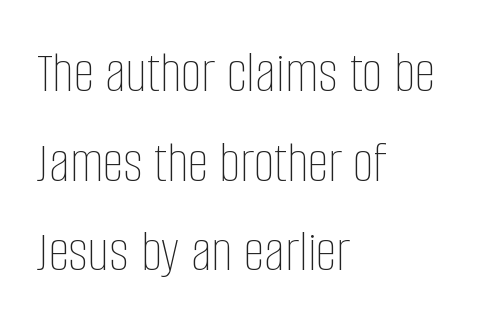
Tracking value appears to be zero — textbook default spacing. Weight class: somewhere from thin through regular. Character widths vary here, with narrow letters taking less room than wide ones. Each new line begins a customary step beneath the previous one. Where is the straight margin? On the left. Italic? Not at all — the glyphs are vertical.
